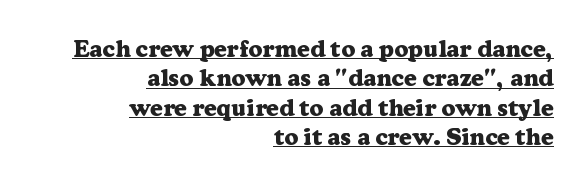
The image shows 24 px bold type, upright; set right-aligned, line spacing 1.22x, normal letter spacing, underlined.
